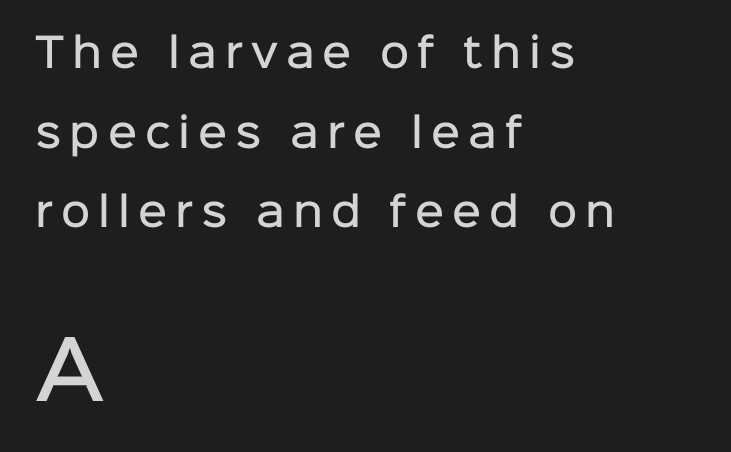
The image shows 79 px semibold sans-serif type, upright; set left-aligned, loose line spacing (1.99x), unusually wide letter spacing (+0.2 em), not underlined; the second (bottom) block is 1.98x larger; low stroke contrast and a medium x-height.
